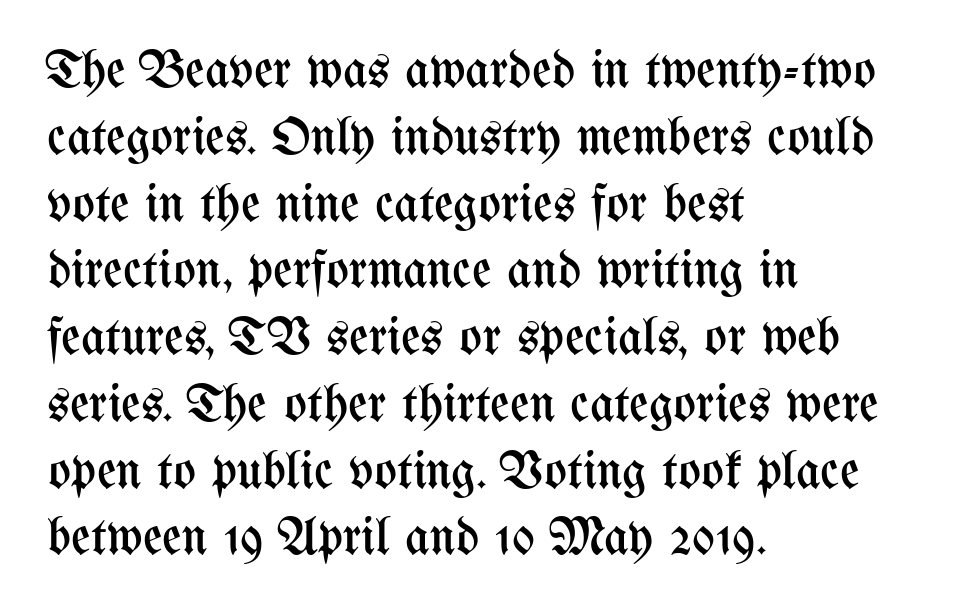
Q: Is the text bold? A: No.
Q: Is the text italic (slanted)? A: No, it is upright.
Q: Is the text underlined? A: No.
Q: How is the paragraph aligned? A: Left-aligned.
Q: Is the spacing between letters normal or unusually wide? A: Normal.
Q: Is the spacing between lines tight, normal or loose? A: Normal.
Q: Width (condensed, normal, or wide)? A: Condensed.
Q: Stroke contrast? A: Medium.
Q: x-height? A: Medium.
Q: Monospaced? A: No.
